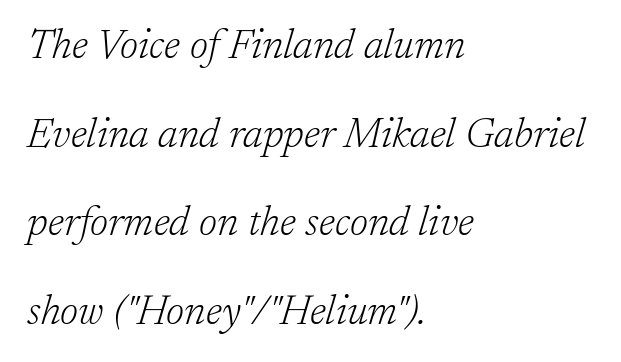
The image shows 41 px light serif type, italic (leaning right); set left-aligned, loose line spacing (2.16x), normal letter spacing, not underlined; low stroke contrast and a medium x-height.
